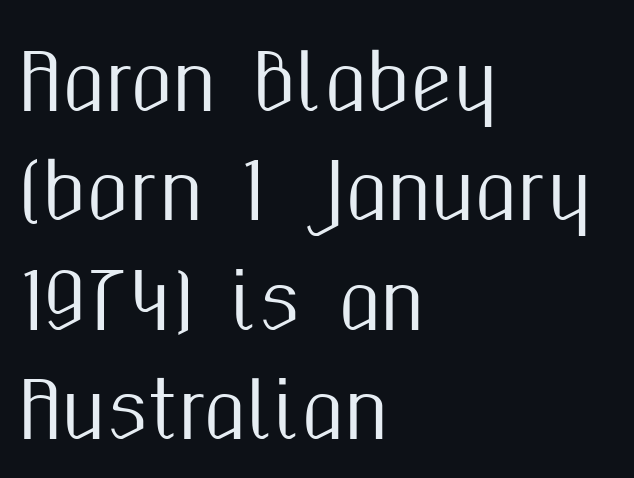
Q: Is the text italic (slanted)? A: No, it is upright.
Q: Is the typeface a serif or a sans-serif typeface? A: Sans-serif.
Q: Is the text underlined? A: No.
Q: How is the paragraph aligned? A: Left-aligned.
Q: Is the spacing between letters normal or unusually wide? A: Normal.
Q: Is the spacing between lines tight, normal or loose? A: Normal.
Q: Width (condensed, normal, or wide)? A: Condensed.
Q: Stroke contrast? A: Medium.
Q: x-height? A: Medium.
Q: Monospaced? A: No.
